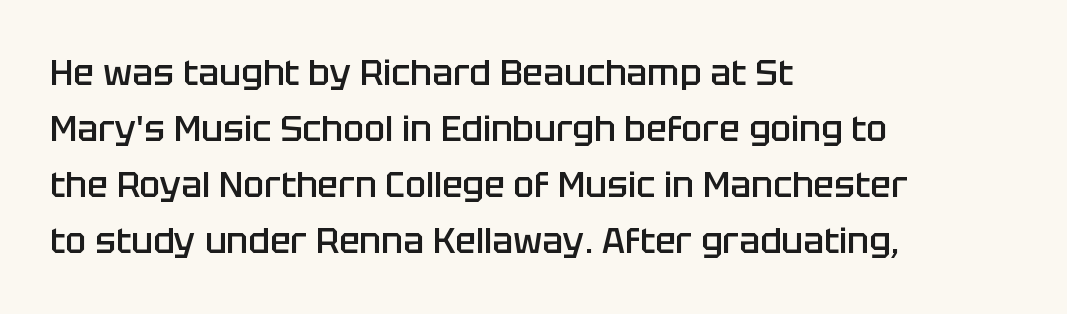
Compared with an ordinary text face, these strokes are moderately heavier — a semibold. Tall strokes in this sample are plumb rather than angled. Serif or sans? Sans — the stroke terminals are bare. These lines are rendered in a variable-pitch font.
